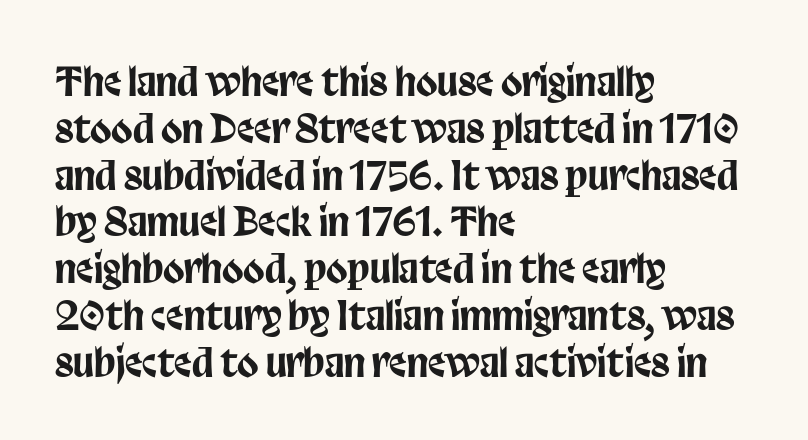
Q: Is the text italic (slanted)? A: No, it is upright.
Q: Is the typeface a serif or a sans-serif typeface? A: Sans-serif.
Q: Is the text underlined? A: No.
Q: How is the paragraph aligned? A: Left-aligned.
Q: Is the spacing between letters normal or unusually wide? A: Normal.
Q: Width (condensed, normal, or wide)? A: Condensed.
Q: Stroke contrast? A: Low.
Q: x-height? A: Large.
Q: Monospaced? A: No.
